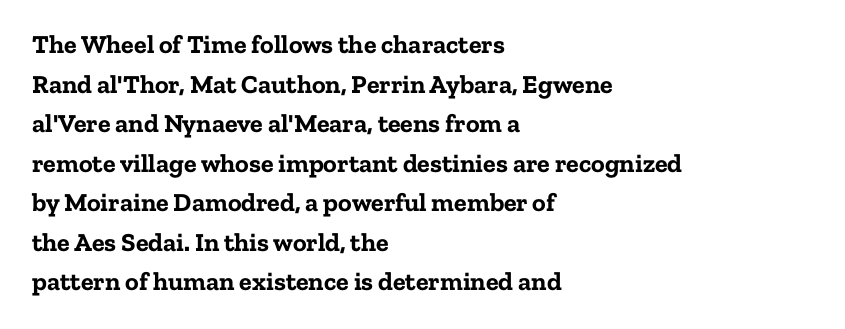
{"italic": "no", "bold": "yes", "underline": "no", "align": "left", "line_spacing": "normal", "line_spacing_ratio": 1.52, "letter_spacing": "normal", "letter_spacing_em": 0.0, "glyph_px": 26}
